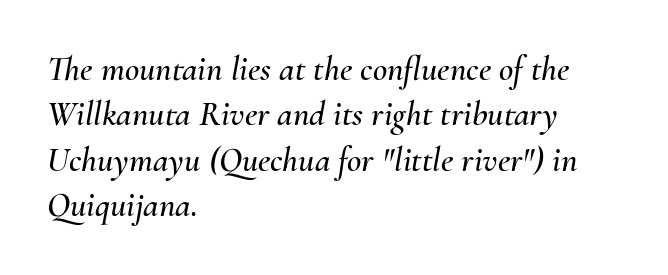
The passage shown stacks its lines at a standard gap. Compared with a centered layout, this one pins lines to the left instead. Proportional: the letters do not fall into vertical columns. Decoration check: the copy has no underline.
